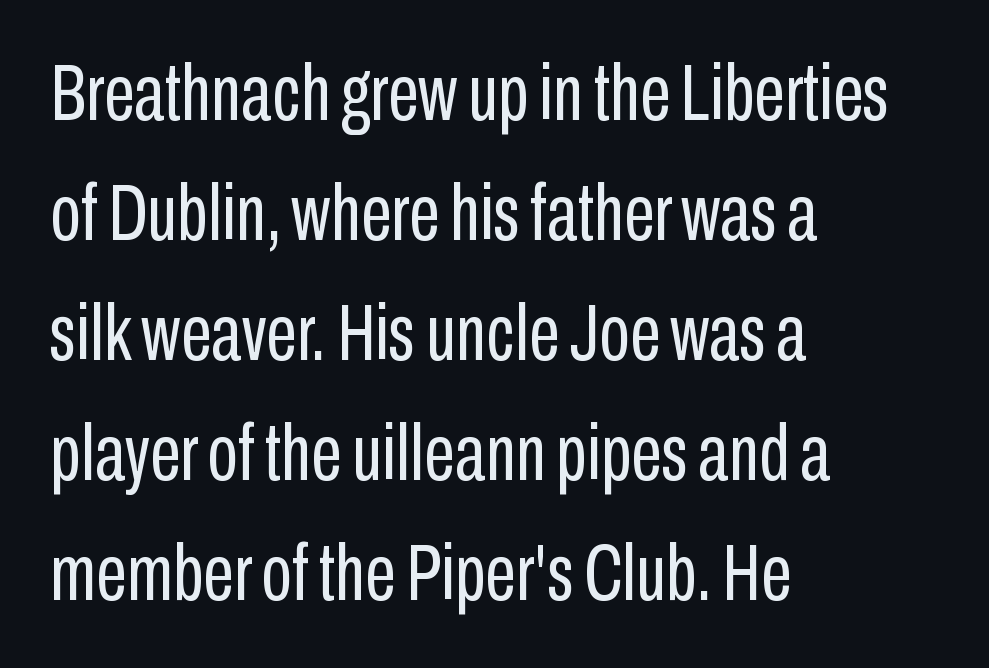
Q: Is the text bold? A: No.
Q: Is the text italic (slanted)? A: No, it is upright.
Q: Is the typeface a serif or a sans-serif typeface? A: Sans-serif.
Q: Is the text underlined? A: No.
Q: How is the paragraph aligned? A: Left-aligned.
Q: Is the spacing between letters normal or unusually wide? A: Normal.
Q: Is the spacing between lines tight, normal or loose? A: Normal.
Q: Width (condensed, normal, or wide)? A: Condensed.
Q: Stroke contrast? A: Low.
Q: x-height? A: Medium.
Q: Monospaced? A: No.
